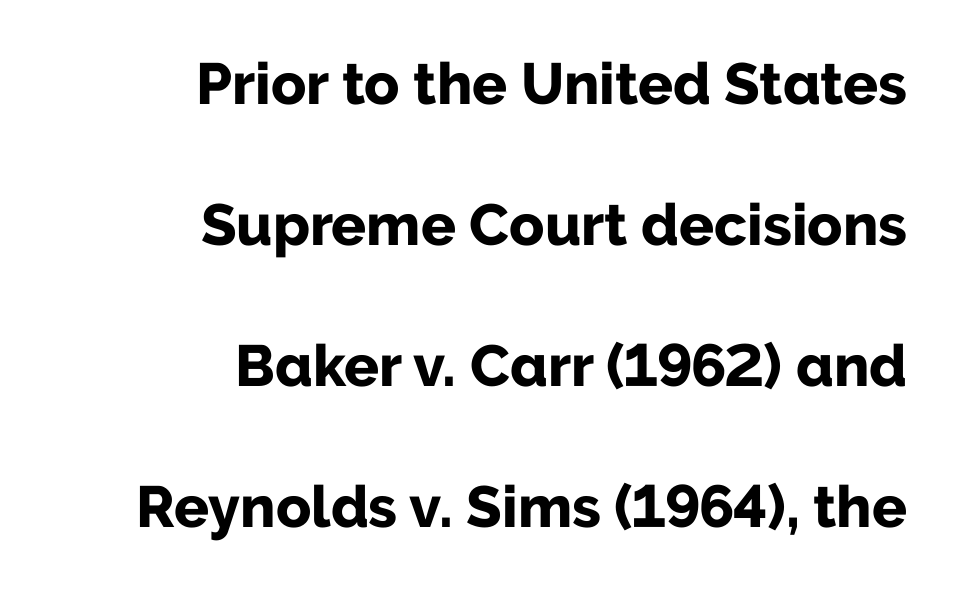
The image shows 58 px bold sans-serif type, upright; set right-aligned, loose line spacing (2.43x), normal letter spacing, not underlined; low stroke contrast and a medium x-height.
